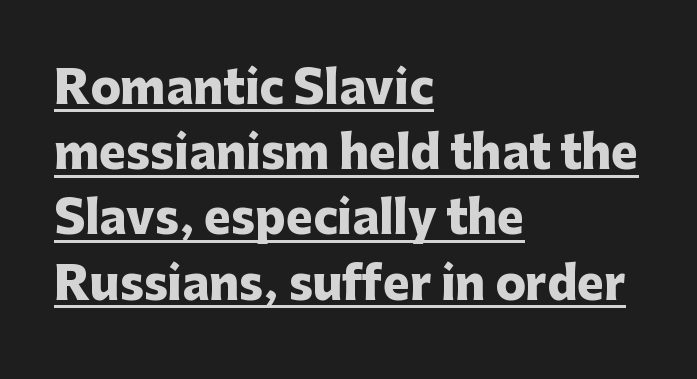
{"serif": "no", "italic": "no", "bold": "yes", "weight": "heavy", "width": "normal", "stroke_contrast": "low", "x_height": "medium", "monospaced": "no", "underline": "yes", "align": "left", "line_spacing": "normal", "line_spacing_ratio": 1.45, "letter_spacing": "normal", "letter_spacing_em": 0.0, "glyph_px": 45}
